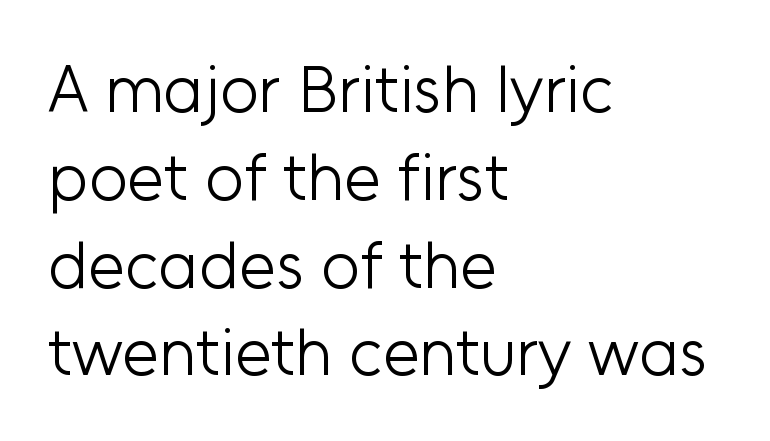
Q: Is the text bold? A: No.
Q: Is the text italic (slanted)? A: No, it is upright.
Q: Is the typeface a serif or a sans-serif typeface? A: Sans-serif.
Q: Is the text underlined? A: No.
Q: How is the paragraph aligned? A: Left-aligned.
Q: Is the spacing between letters normal or unusually wide? A: Normal.
Q: Is the spacing between lines tight, normal or loose? A: Normal.
Q: Width (condensed, normal, or wide)? A: Normal.
Q: Stroke contrast? A: Low.
Q: x-height? A: Medium.
Q: Monospaced? A: No.
